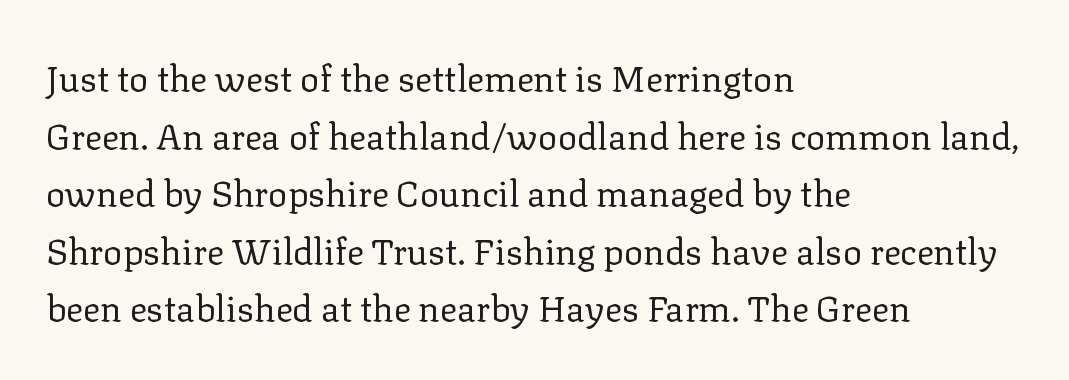
The image shows 36 px regular-weight serif type, upright; set left-aligned, normal line spacing (1.6x), normal letter spacing, not underlined; low stroke contrast and a medium x-height.
